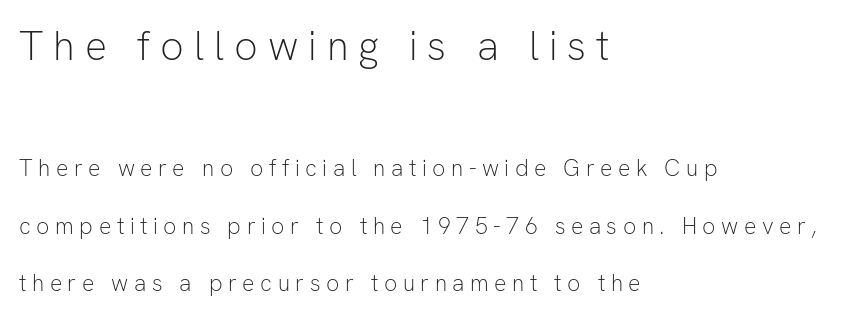
The image shows 41 px light sans-serif type, upright; set left-aligned, loose line spacing (2.48x), unusually wide letter spacing (+0.24 em), not underlined; the first (top) block is 1.78x larger; low stroke contrast and a medium x-height.
